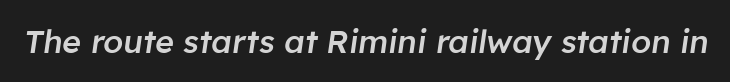
The image shows 32 px semibold type, italic (leaning right); set normal letter spacing, not underlined; low stroke contrast and a medium x-height.
